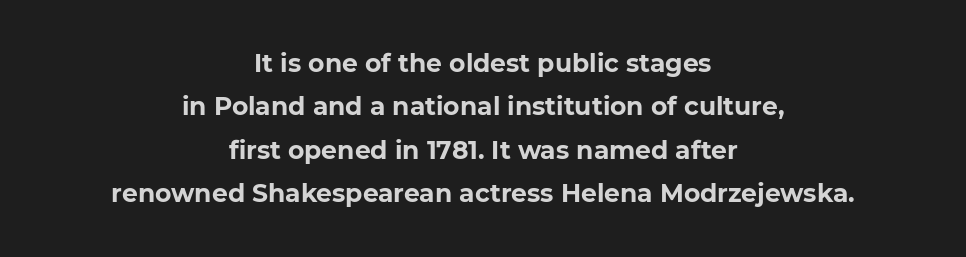
Q: Is the text bold? A: Yes.
Q: Is the text italic (slanted)? A: No, it is upright.
Q: Is the text underlined? A: No.
Q: How is the paragraph aligned? A: Centered.
Q: Is the spacing between letters normal or unusually wide? A: Normal.
